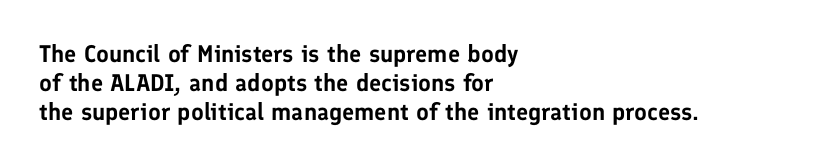
The area under the type is left untouched. Is the block centered? No — it sits flush against the left margin. Default kerning and tracking; the words read as compact shapes. Is there any slant? The stems are plumb.
